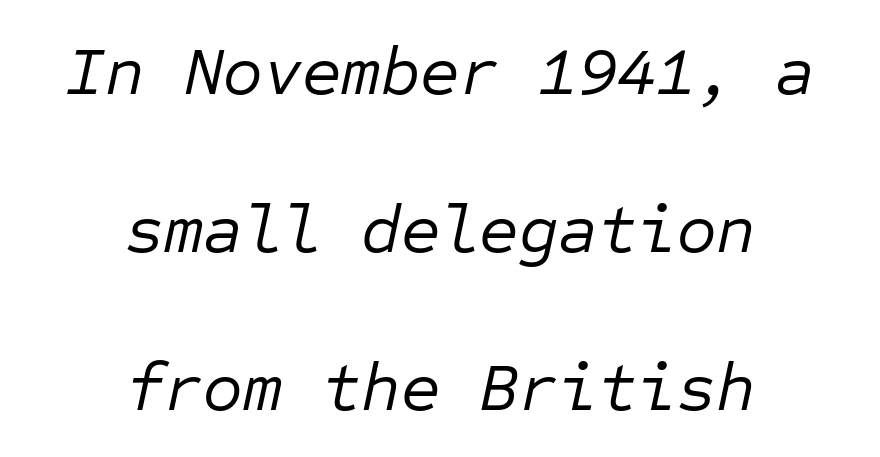
{"italic": "yes", "lean": "right", "slant_degrees": 12, "bold": "no", "weight": "regular", "width": "normal", "stroke_contrast": "low", "x_height": "medium", "monospaced": "yes", "underline": "no", "align": "center", "line_spacing": "loose", "line_spacing_ratio": 2.32, "letter_spacing": "normal", "letter_spacing_em": 0.0, "glyph_px": 68}
